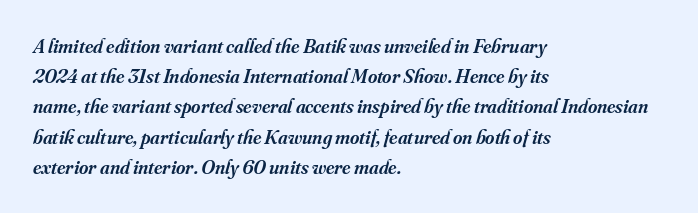
{"italic": "yes", "lean": "right", "slant_degrees": 16, "bold": "semi", "underline": "no", "align": "left", "line_spacing": "normal", "line_spacing_ratio": 1.51, "letter_spacing": "normal", "letter_spacing_em": 0.0, "glyph_px": 20}
